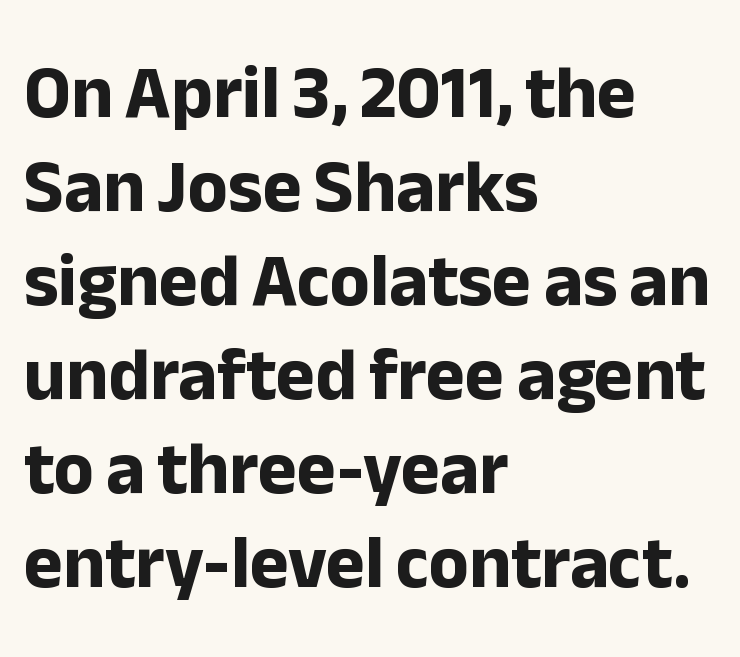
The font family rendered here belongs to the sans-serif group. A typesetter would call this zero additional tracking. This sample is left-justified, so line endings fall wherever the words run out. Has an underline been added? It has not.
